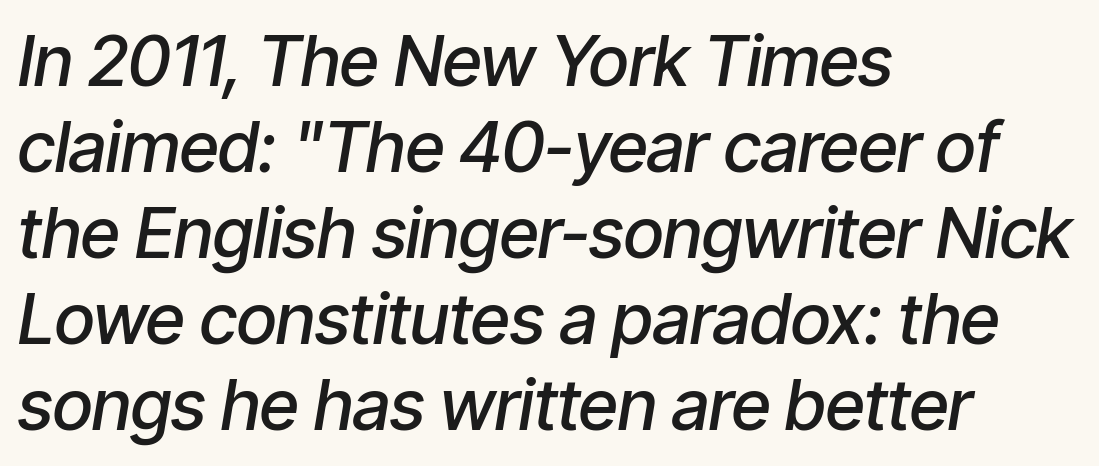
Glance below the letters and you will spot only blank space. The sample has been set in demibold, a notch under bold. Horizontal alignment here is leftward, the default for most running prose. No extra tracking has been applied to these lines.
